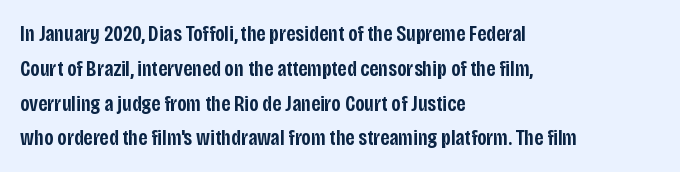
{"italic": "no", "bold": "semi", "underline": "no", "align": "left", "line_spacing": "normal", "line_spacing_ratio": 1.58, "letter_spacing": "normal", "letter_spacing_em": 0.0, "glyph_px": 22}
